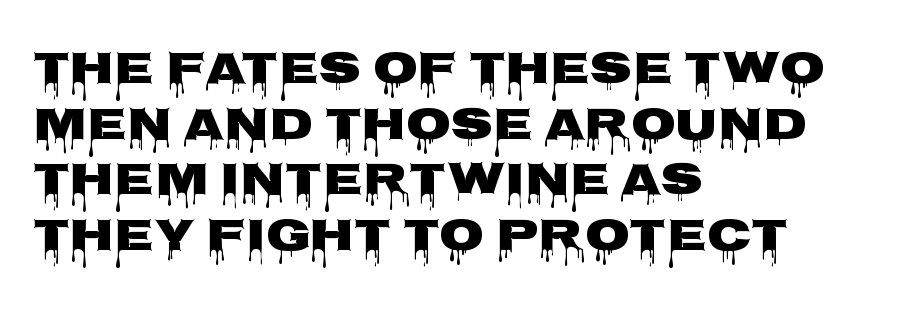
Q: Is the text bold? A: Yes.
Q: Is the text italic (slanted)? A: No, it is upright.
Q: Is the typeface a serif or a sans-serif typeface? A: Sans-serif.
Q: Is the text underlined? A: No.
Q: How is the paragraph aligned? A: Left-aligned.
Q: Is the spacing between letters normal or unusually wide? A: Normal.
Q: Width (condensed, normal, or wide)? A: Wide.
Q: Stroke contrast? A: Low.
Q: x-height? A: Large.
Q: Monospaced? A: No.
